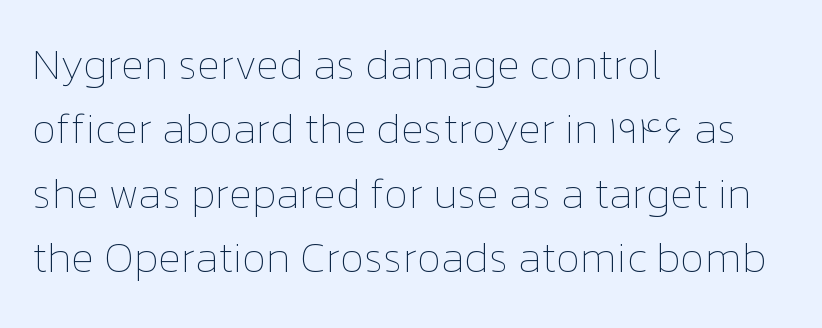
{"italic": "no", "bold": "no", "weight": "thin", "width": "normal", "stroke_contrast": "low", "x_height": "medium", "monospaced": "no", "underline": "no", "align": "left", "line_spacing": "normal", "line_spacing_ratio": 1.53, "letter_spacing": "normal", "letter_spacing_em": 0.0, "glyph_px": 42}
